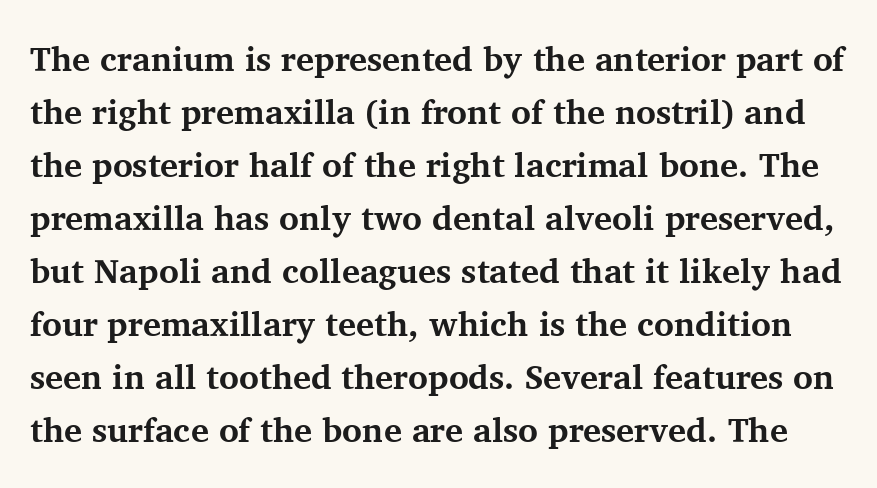
A normal amount of white space separates one row of letters from the next. The sample has been set heavy, in full bold. The zone under the glyphs is completely vacant. Is this a fixed-width face? No — the glyphs have proportional, varying widths.
